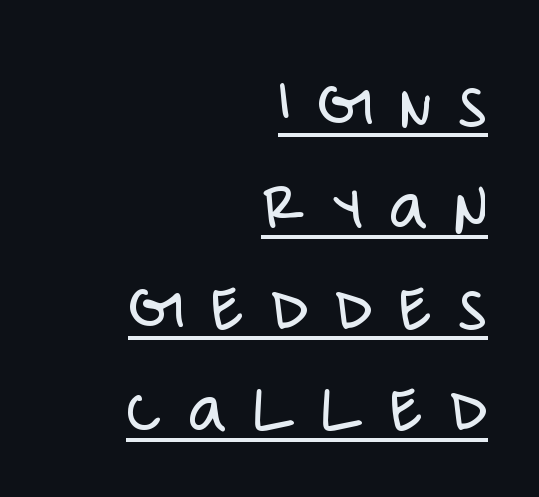
The image shows 73 px light, condensed sans-serif type, upright; set right-aligned, normal line spacing (1.39x), unusually wide letter spacing (+0.36 em), underlined; low stroke contrast and a large x-height.
